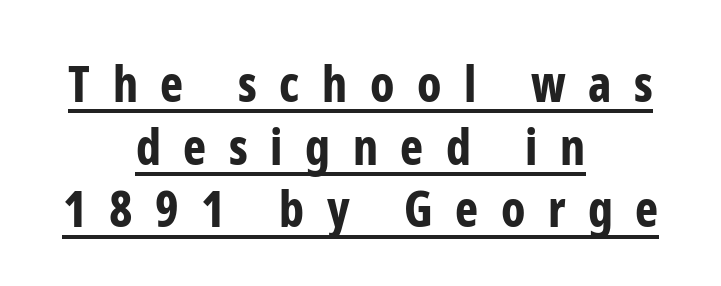
The image shows 49 px bold, condensed sans-serif type, upright; set centered, normal line spacing (1.28x), unusually wide letter spacing (+0.46 em), underlined; low stroke contrast and a medium x-height.
